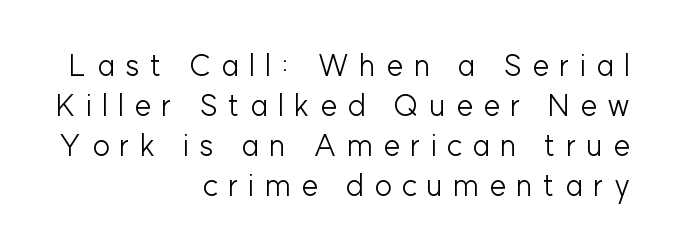
What stands out about the letter spacing? Its width — letters are far apart. Typographically, this falls in the sans-serif category. This is not heavy type; no bold has been used. Beneath every word, the page is bare. The rendering uses a moderate line-height, typical for paragraphs. Right-aligned paragraph, ragged on the left.
